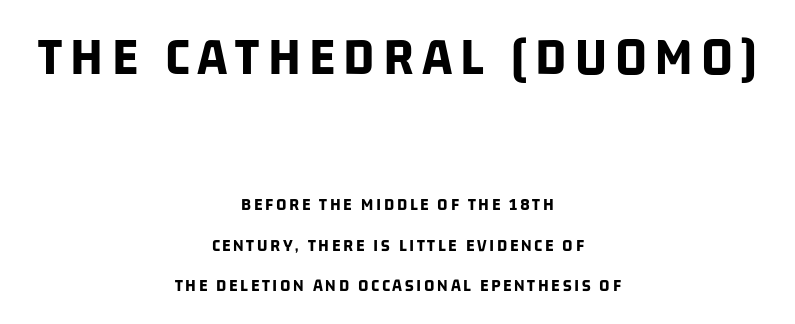
This sample trades compactness for vertical openness between lines. Summary of weight: heavy, a full bold. The passage shown is typeset with a sans-serif family. Descenders are the only things crossing below the line. These lines are centered, leaving both edges ragged.
